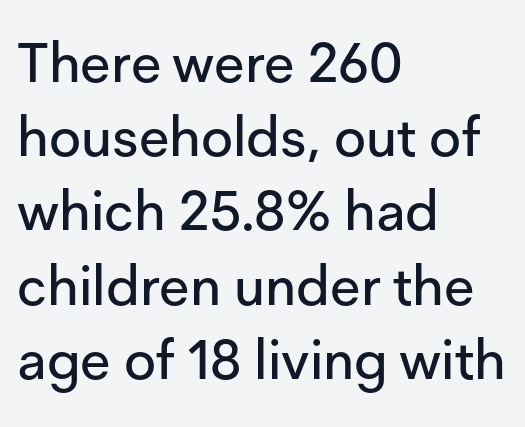
{"serif": "no", "italic": "no", "width": "normal", "stroke_contrast": "low", "x_height": "medium", "monospaced": "no", "underline": "no", "align": "left", "line_spacing": "normal", "line_spacing_ratio": 1.35, "letter_spacing": "normal", "letter_spacing_em": 0.0, "glyph_px": 55}
